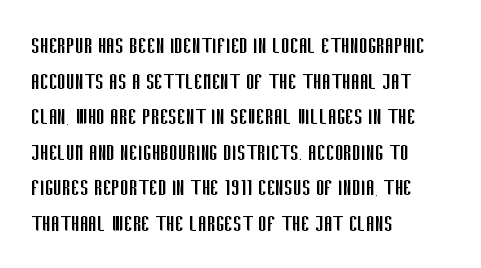
Q: Is the text bold? A: No.
Q: Is the text italic (slanted)? A: No, it is upright.
Q: Is the text underlined? A: No.
Q: How is the paragraph aligned? A: Left-aligned.
Q: Is the spacing between letters normal or unusually wide? A: Normal.
Q: Is the spacing between lines tight, normal or loose? A: Normal.
